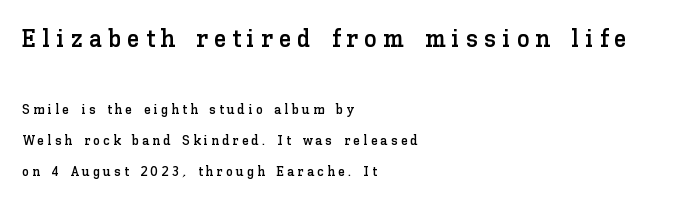
{"italic": "no", "underline": "no", "align": "left", "line_spacing": "loose", "line_spacing_ratio": 2.2, "letter_spacing": "wide", "letter_spacing_em": 0.22, "larger_block": "first", "size_ratio": 1.86, "glyph_px": 26}
